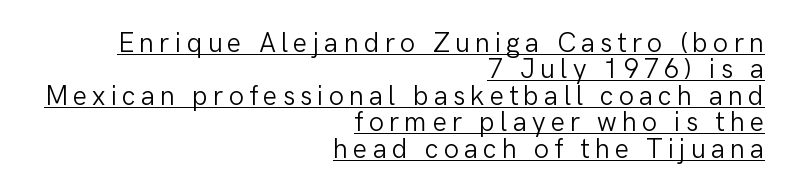
Q: Is the text bold? A: No.
Q: Is the text italic (slanted)? A: No, it is upright.
Q: Is the text underlined? A: Yes.
Q: How is the paragraph aligned? A: Right-aligned.
Q: Is the spacing between lines tight, normal or loose? A: Tight.
